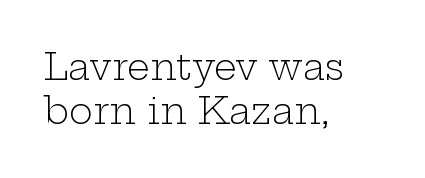
The image shows 36 px light, wide serif type, upright; set left-aligned, line spacing 1.21x, normal letter spacing, not underlined; low stroke contrast and a medium x-height.
